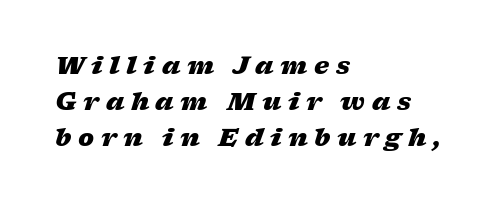
Letter spacing: wide. The strip under each line holds only bare page. These lines carry a lot of weight — the face is fully bold. Quick note: interline space is typical.
